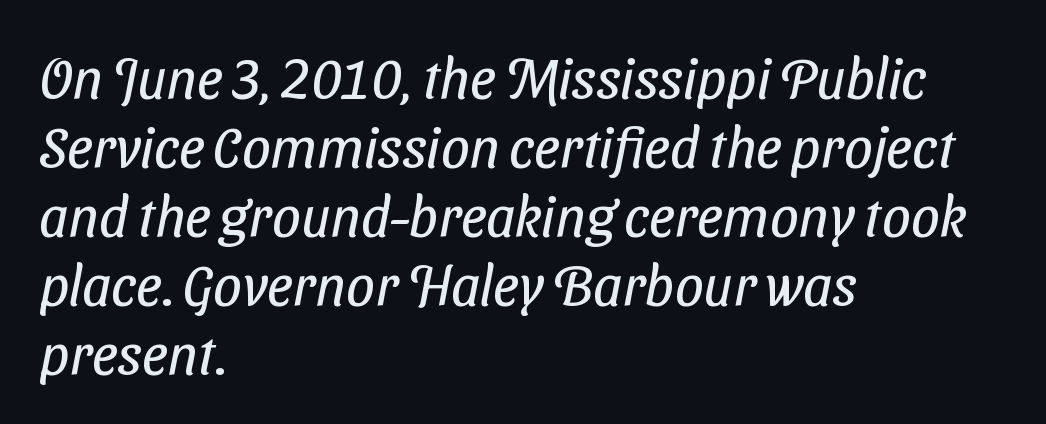
The image shows 57 px regular-weight, condensed sans-serif type; set left-aligned, line spacing 1.21x, normal letter spacing, not underlined; low stroke contrast and a medium x-height.
